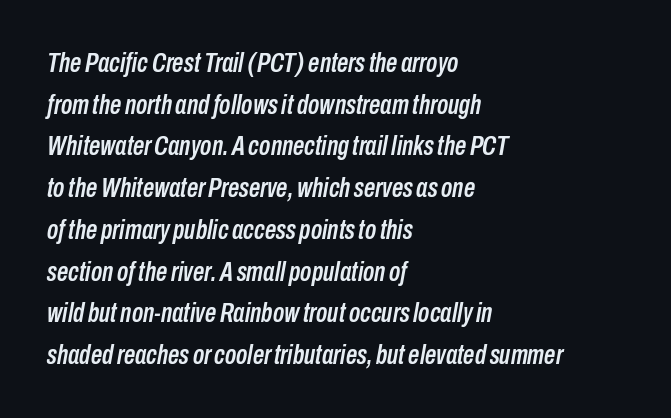
{"italic": "yes", "lean": "right", "slant_degrees": 10, "width": "condensed", "stroke_contrast": "low", "x_height": "medium", "monospaced": "no", "underline": "no", "align": "left", "line_spacing": "normal", "line_spacing_ratio": 1.49, "letter_spacing": "normal", "letter_spacing_em": 0.0, "glyph_px": 28}
